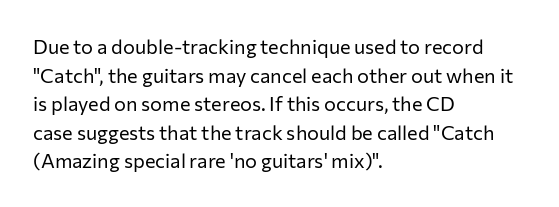
The image shows 20 px text type, upright; set left-aligned, normal line spacing (1.43x), normal letter spacing, not underlined.
